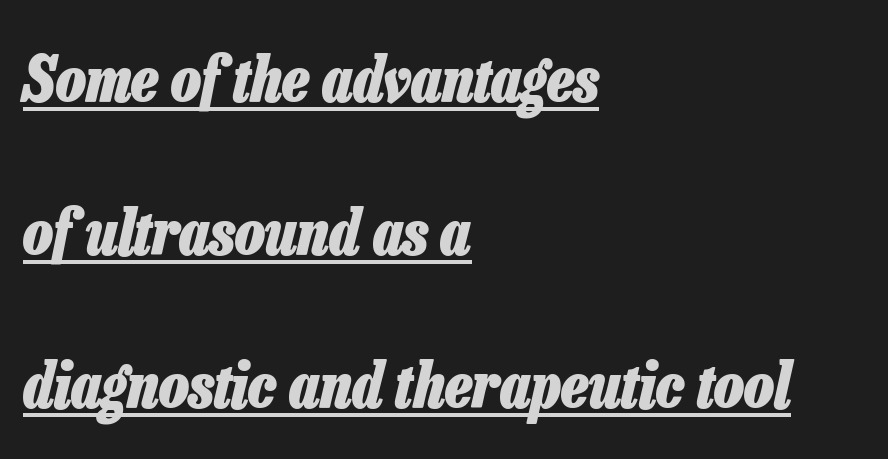
The image shows 63 px heavy, condensed type, italic (leaning right); set left-aligned, loose line spacing (2.43x), normal letter spacing, underlined; low stroke contrast and a medium x-height.
